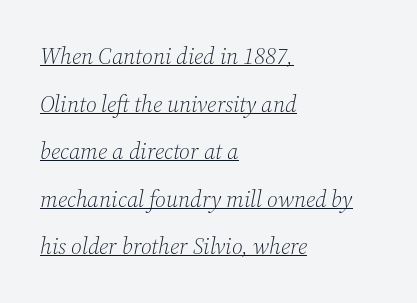
{"italic": "yes", "lean": "right", "slant_degrees": 12, "bold": "no", "underline": "yes", "align": "left", "line_spacing": "loose", "line_spacing_ratio": 2.07, "letter_spacing": "normal", "letter_spacing_em": 0.0, "glyph_px": 23}
